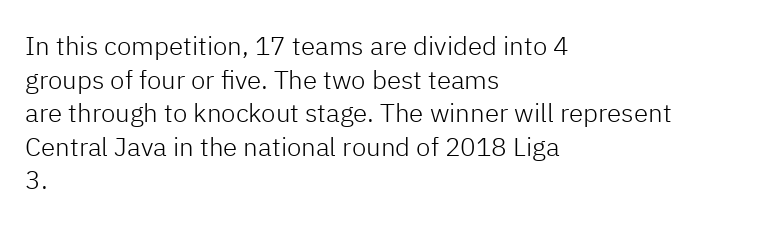
Interline gaps are of average width in this sample. In terms of posture, this sample is upright. Teacher's note: observe the even left margin — that is flush-left alignment. The cut favours lightness, reaching ordinary text weight at its darkest.
